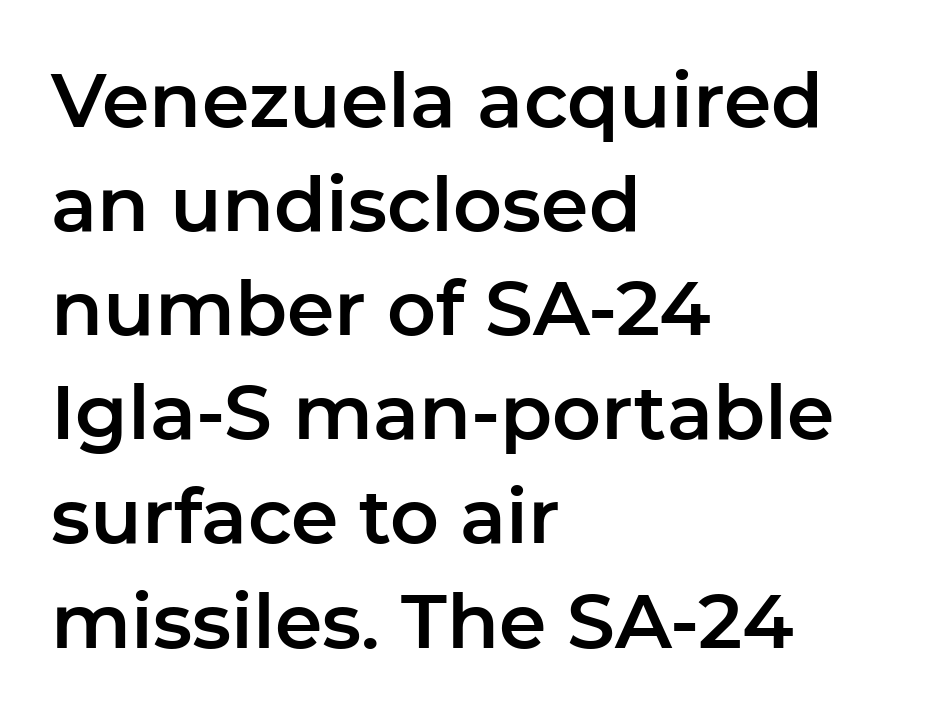
Q: Is the text italic (slanted)? A: No, it is upright.
Q: Is the typeface a serif or a sans-serif typeface? A: Sans-serif.
Q: Is the text underlined? A: No.
Q: How is the paragraph aligned? A: Left-aligned.
Q: Is the spacing between letters normal or unusually wide? A: Normal.
Q: Is the spacing between lines tight, normal or loose? A: Normal.
Q: Width (condensed, normal, or wide)? A: Normal.
Q: Stroke contrast? A: Low.
Q: x-height? A: Medium.
Q: Monospaced? A: No.
